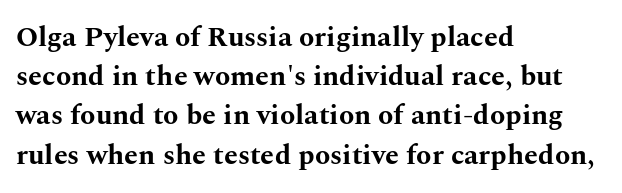
The passage shown is typeset with a serif family. What stands out about the letter spacing? Nothing — it is the standard amount. The axis of the letterforms is exactly vertical. The letters advance in unequal steps, a hallmark of proportional type.
